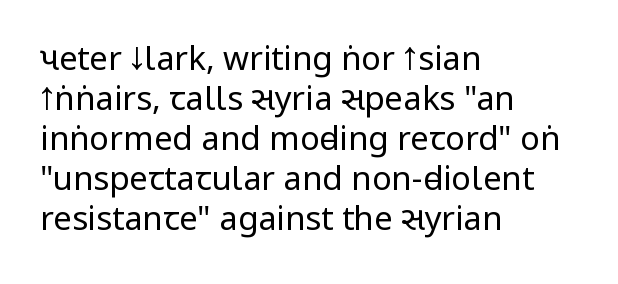
{"serif": "no", "italic": "no", "bold": "no", "weight": "regular", "width": "condensed", "stroke_contrast": "low", "x_height": "large", "monospaced": "no", "underline": "no", "align": "left", "line_spacing_ratio": 1.21, "letter_spacing": "normal", "letter_spacing_em": 0.0, "glyph_px": 33}
